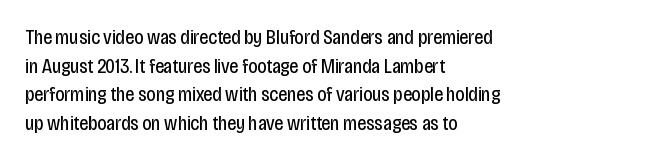
{"italic": "no", "bold": "no", "underline": "no", "align": "left", "line_spacing": "normal", "line_spacing_ratio": 1.43, "letter_spacing": "normal", "letter_spacing_em": 0.0, "glyph_px": 20}
